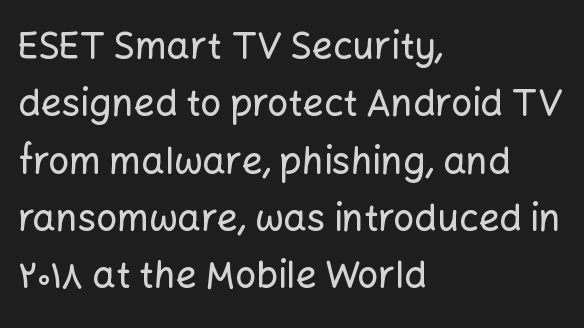
The image shows 37 px sans-serif type, upright; set left-aligned, normal line spacing (1.55x), normal letter spacing, not underlined; low stroke contrast and a medium x-height.
